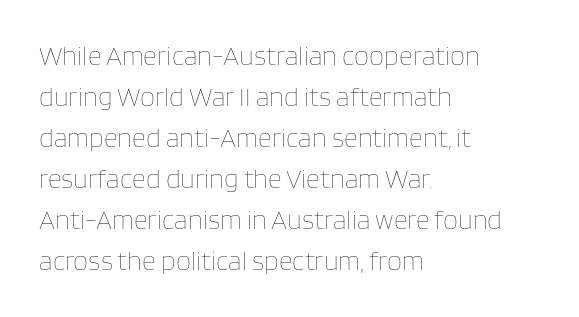
{"italic": "no", "bold": "no", "underline": "no", "align": "left", "line_spacing": "normal", "line_spacing_ratio": 1.52, "letter_spacing": "normal", "letter_spacing_em": 0.0, "glyph_px": 27}
